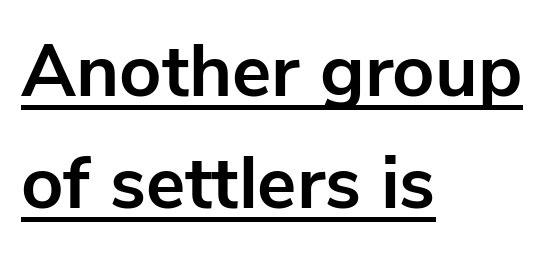
{"serif": "no", "italic": "no", "bold": "yes", "weight": "bold", "width": "normal", "stroke_contrast": "low", "x_height": "medium", "monospaced": "no", "underline": "yes", "align": "left", "line_spacing": "normal", "line_spacing_ratio": 1.52, "letter_spacing": "normal", "letter_spacing_em": 0.0, "glyph_px": 74}
